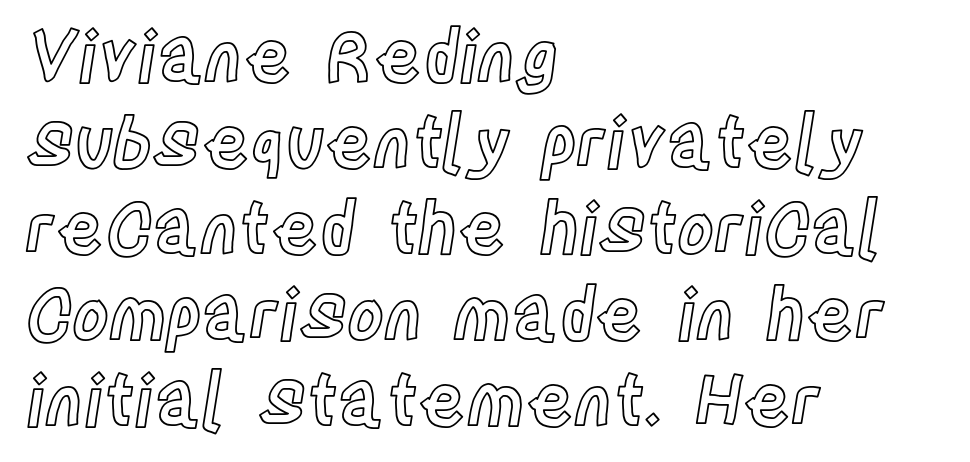
Q: Is the text italic (slanted)? A: Yes.
Q: Is the text underlined? A: No.
Q: How is the paragraph aligned? A: Left-aligned.
Q: Is the spacing between letters normal or unusually wide? A: Normal.
Q: Width (condensed, normal, or wide)? A: Condensed.
Q: x-height? A: Large.
Q: Monospaced? A: No.
